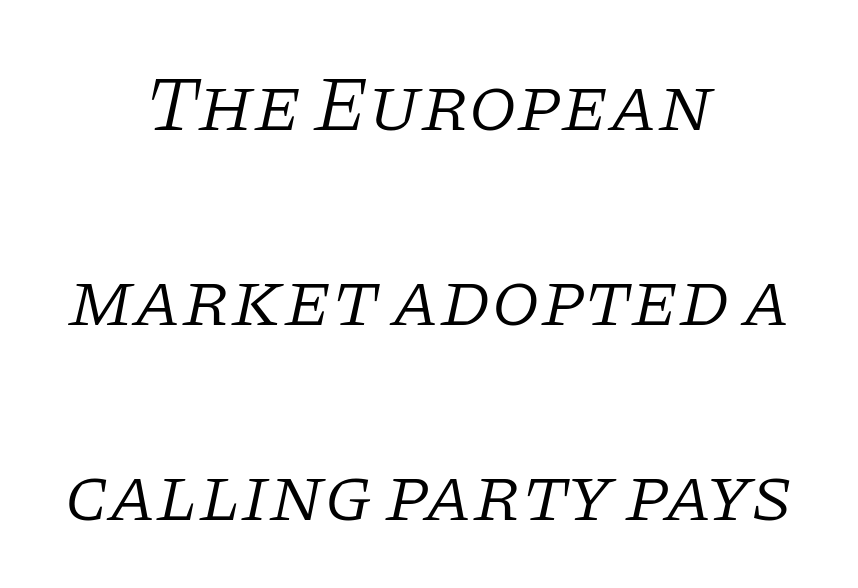
Q: Is the text bold? A: No.
Q: Is the text italic (slanted)? A: Yes, it leans right by about 11 degrees.
Q: Is the typeface a serif or a sans-serif typeface? A: Serif.
Q: Is the text underlined? A: No.
Q: How is the paragraph aligned? A: Centered.
Q: Is the spacing between letters normal or unusually wide? A: Normal.
Q: Is the spacing between lines tight, normal or loose? A: Loose.
Q: Width (condensed, normal, or wide)? A: Normal.
Q: Stroke contrast? A: Low.
Q: x-height? A: Large.
Q: Monospaced? A: No.
